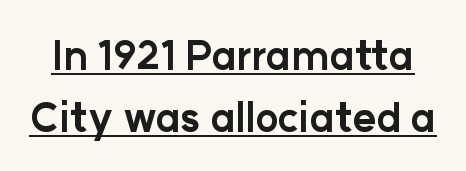
The image shows 40 px bold sans-serif type, upright; set normal line spacing (1.55x), normal letter spacing, underlined; low stroke contrast and a medium x-height.
